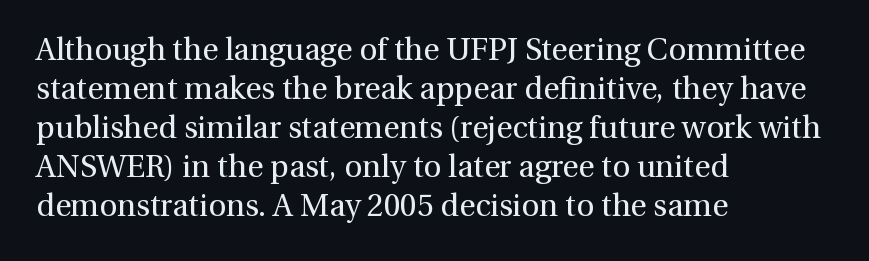
Q: Is the text bold? A: No.
Q: Is the text italic (slanted)? A: No, it is upright.
Q: Is the typeface a serif or a sans-serif typeface? A: Serif.
Q: Is the text underlined? A: No.
Q: How is the paragraph aligned? A: Left-aligned.
Q: Is the spacing between letters normal or unusually wide? A: Normal.
Q: Is the spacing between lines tight, normal or loose? A: Normal.
Q: Width (condensed, normal, or wide)? A: Normal.
Q: Stroke contrast? A: Medium.
Q: x-height? A: Medium.
Q: Monospaced? A: No.
